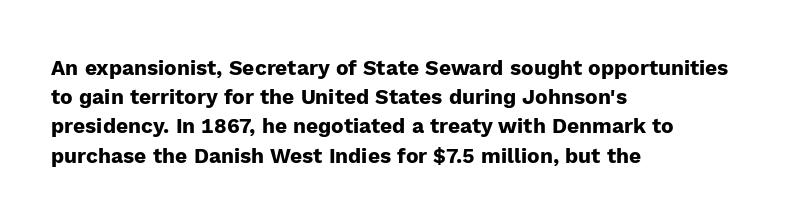
Q: Is the text bold? A: Yes.
Q: Is the text italic (slanted)? A: No, it is upright.
Q: Is the text underlined? A: No.
Q: How is the paragraph aligned? A: Left-aligned.
Q: Is the spacing between letters normal or unusually wide? A: Normal.
Q: Is the spacing between lines tight, normal or loose? A: Normal.
